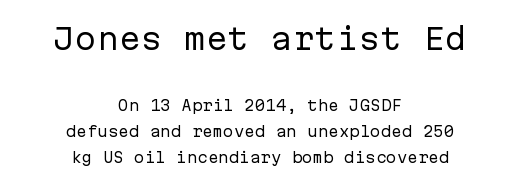
Underlining? Definitely not there. Here the first block reads like a headline and the second like body copy. The passage shown is typed in a monospace face where columns stay perfectly aligned. The characters are drawn with everyday or finer stroke widths.
